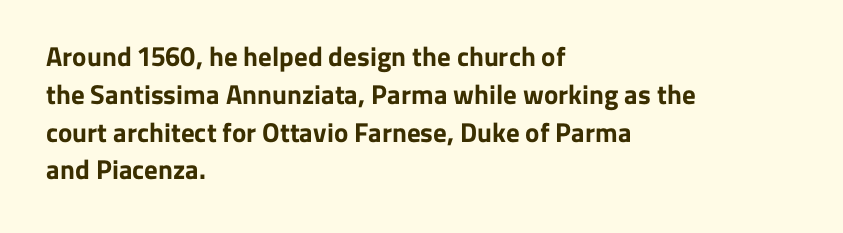
Line spacing here is normal. The baseline area is clear. This sample uses an upright cut, with every glyph sitting square on the baseline. These lines keep a tight, regular rhythm from letter to letter. Line beginnings align vertically; line endings do not.
